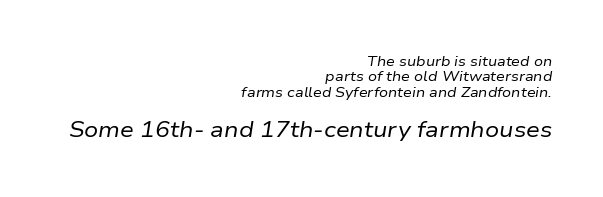
The image shows 22 px text type, italic (leaning right); set right-aligned, tight line spacing (1.09x), normal letter spacing, not underlined; the second (bottom) block is 1.57x larger.
